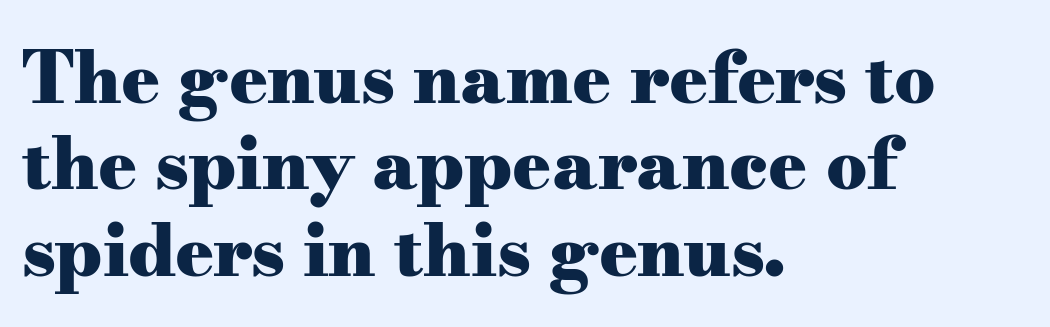
The image shows 72 px heavy, wide serif type, upright; set left-aligned, line spacing 1.2x, normal letter spacing, not underlined; medium stroke contrast and a small x-height.
